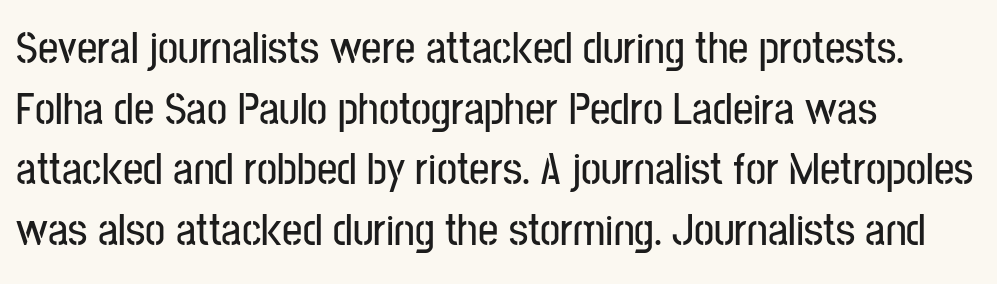
These lines keep a tight, regular rhythm from letter to letter. Observe the absence of serifs on each vertical stroke in this sample. Which margin do the lines hug? The left one — the right edge is uneven. The area under the type is left untouched. The lettering stays uniformly vertical, giving the passage a roman look. Think of a printed novel: that variable character pitch is what you see here.
